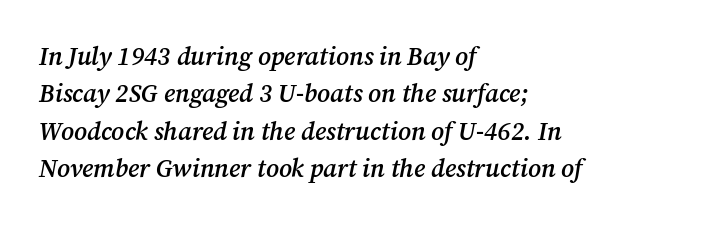
{"italic": "yes", "lean": "right", "slant_degrees": 12, "bold": "semi", "underline": "no", "align": "left", "line_spacing": "normal", "line_spacing_ratio": 1.5, "letter_spacing": "normal", "letter_spacing_em": 0.0, "glyph_px": 25}
